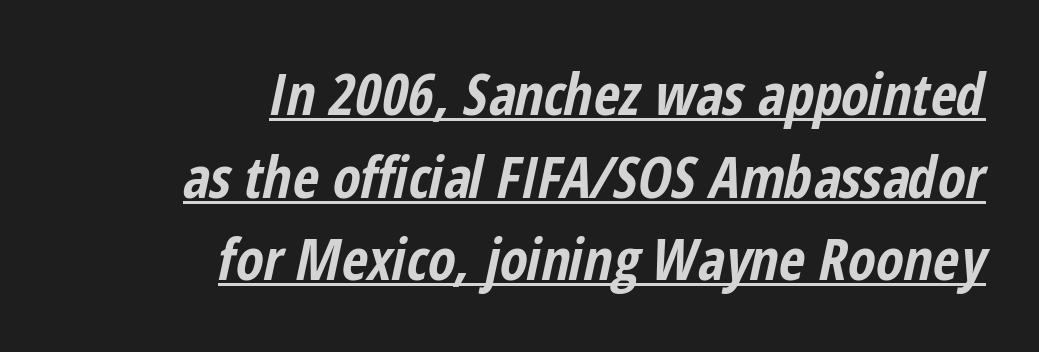
The image shows 57 px bold, condensed type, italic (leaning right); set right-aligned, normal line spacing (1.45x), normal letter spacing, underlined; low stroke contrast and a medium x-height.
